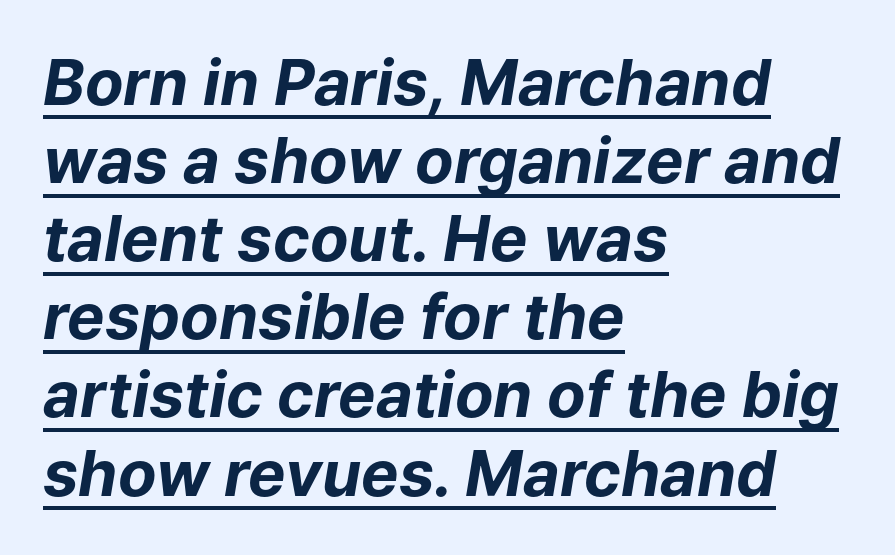
Q: Is the text bold? A: Yes.
Q: Is the text italic (slanted)? A: Yes, it leans right by about 9 degrees.
Q: Is the text underlined? A: Yes.
Q: How is the paragraph aligned? A: Left-aligned.
Q: Is the spacing between letters normal or unusually wide? A: Normal.
Q: Width (condensed, normal, or wide)? A: Normal.
Q: Stroke contrast? A: Low.
Q: x-height? A: Medium.
Q: Monospaced? A: No.
